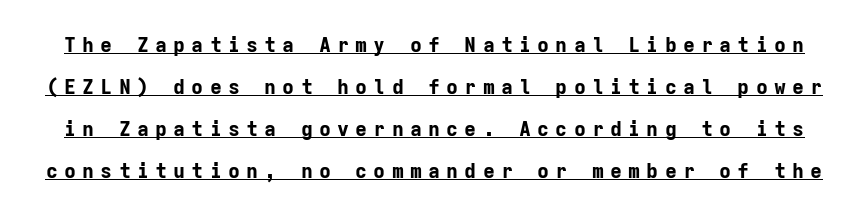
The image shows 20 px bold type, upright; set loose line spacing (2.1x), unusually wide letter spacing (+0.31 em), underlined.
